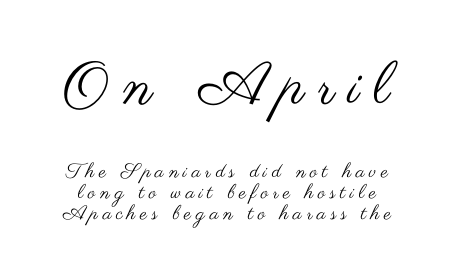
The image shows 60 px regular-weight, wide sans-serif type; set tight line spacing (1.04x), unusually wide letter spacing (+0.23 em), not underlined; the first (top) block is 3.0x larger; medium stroke contrast and a small x-height.
